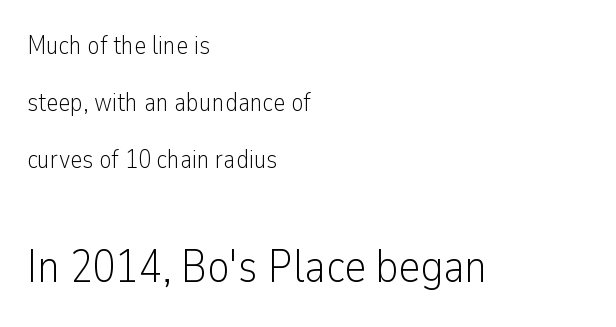
The image shows 46 px light, condensed sans-serif type, upright; set left-aligned, loose line spacing (2.2x), normal letter spacing, not underlined; the second (bottom) block is 1.77x larger; low stroke contrast and a medium x-height.
